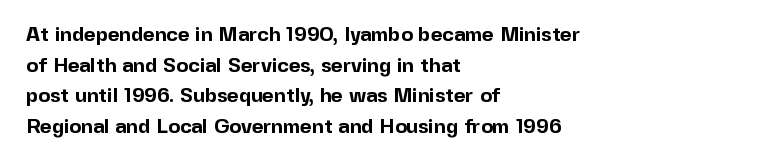
{"italic": "no", "bold": "yes", "underline": "no", "align": "left", "line_spacing": "normal", "line_spacing_ratio": 1.53, "letter_spacing": "normal", "letter_spacing_em": 0.0, "glyph_px": 20}
